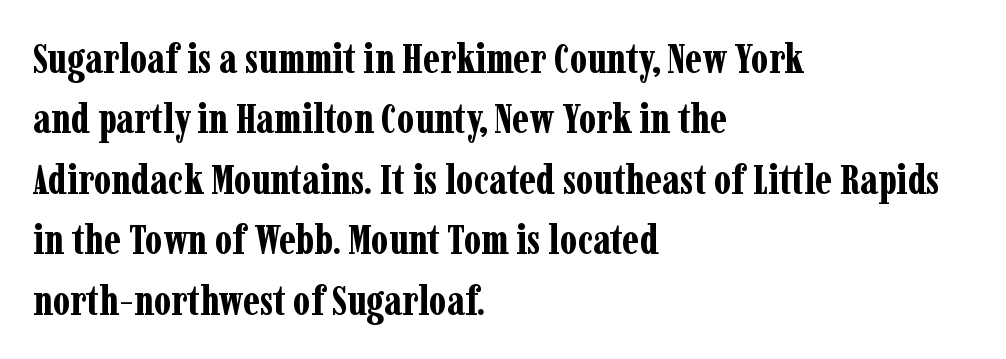
The text was rendered using a seriffed face with decorative stroke endings. Think of a printed novel: that variable character pitch is what you see here. The lettering holds an erect, upright posture throughout. The words here are not underlined.
